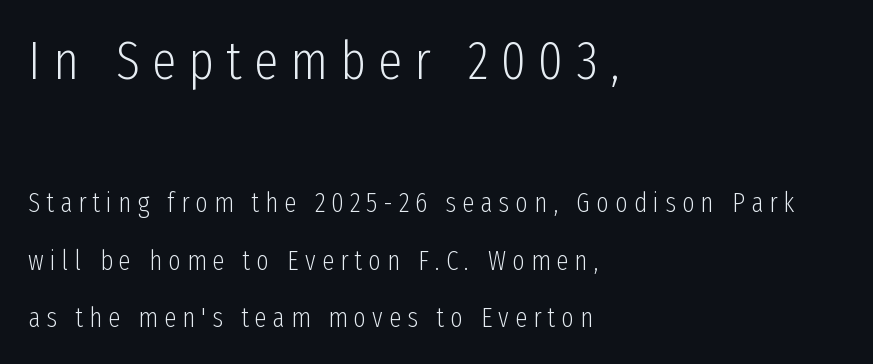
{"serif": "no", "italic": "no", "bold": "no", "weight": "light", "width": "condensed", "stroke_contrast": "low", "x_height": "medium", "monospaced": "no", "underline": "no", "align": "left", "line_spacing": "loose", "line_spacing_ratio": 2.13, "letter_spacing": "wide", "letter_spacing_em": 0.23, "larger_block": "first", "size_ratio": 2.0, "glyph_px": 54}
